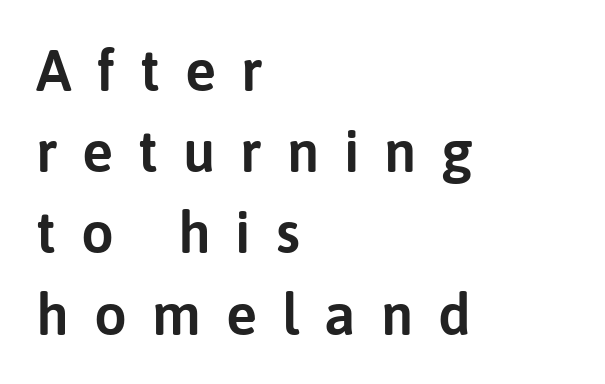
Q: Is the text italic (slanted)? A: No, it is upright.
Q: Is the typeface a serif or a sans-serif typeface? A: Sans-serif.
Q: Is the text underlined? A: No.
Q: How is the paragraph aligned? A: Left-aligned.
Q: Is the spacing between letters normal or unusually wide? A: Unusually wide.
Q: Is the spacing between lines tight, normal or loose? A: Normal.
Q: Width (condensed, normal, or wide)? A: Normal.
Q: Stroke contrast? A: Low.
Q: x-height? A: Medium.
Q: Monospaced? A: No.
